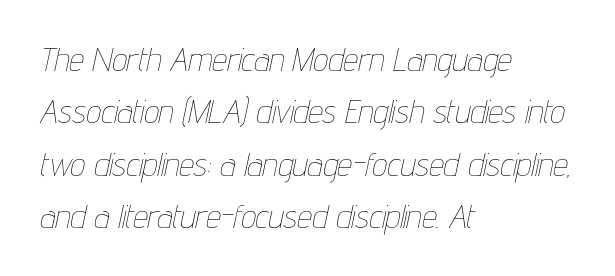
The image shows 33 px thin, condensed type, italic (leaning right); set left-aligned, normal line spacing (1.59x), normal letter spacing, not underlined; low stroke contrast and a medium x-height.
